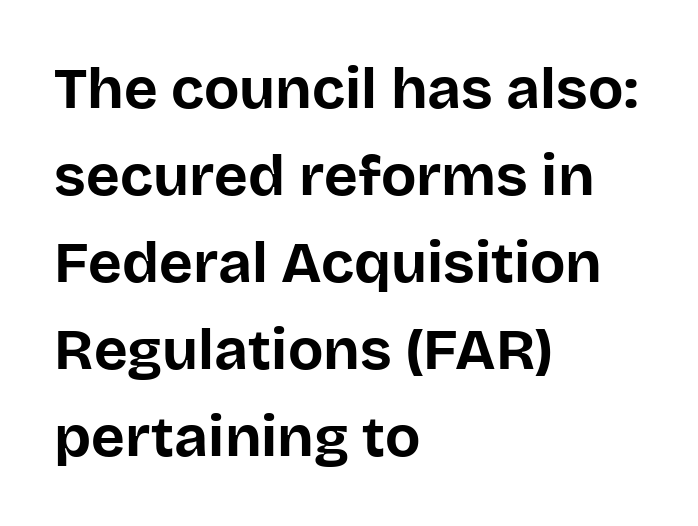
The image shows 58 px bold sans-serif type, upright; set left-aligned, normal line spacing (1.5x), normal letter spacing, not underlined; low stroke contrast and a large x-height.
